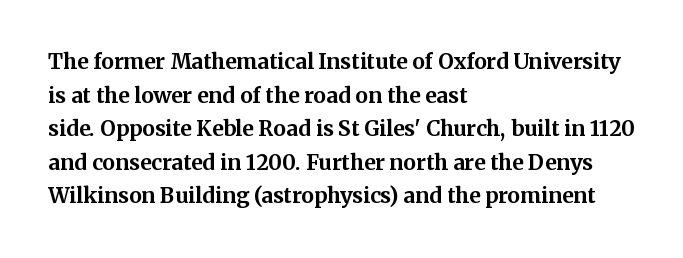
The image shows 21 px bold type, upright; set left-aligned, normal line spacing (1.6x), normal letter spacing, not underlined.
